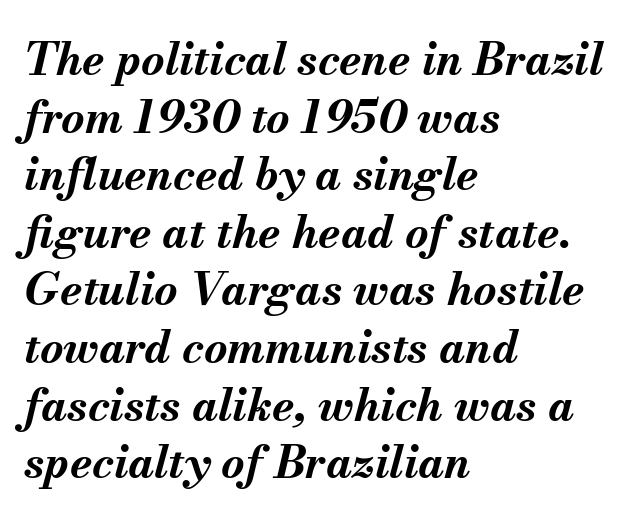
The image shows 45 px bold type, italic (leaning right); set left-aligned, normal line spacing (1.28x), normal letter spacing, not underlined; medium stroke contrast and a small x-height.
